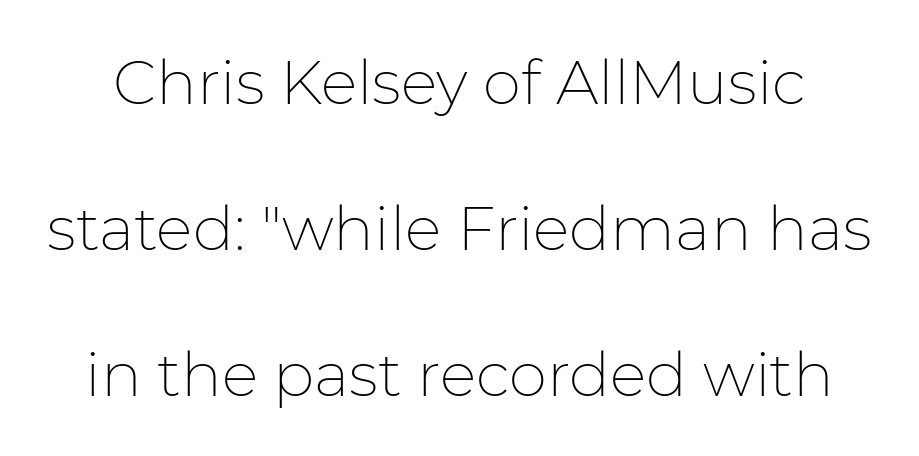
Q: Is the text bold? A: No.
Q: Is the text italic (slanted)? A: No, it is upright.
Q: Is the typeface a serif or a sans-serif typeface? A: Sans-serif.
Q: Is the text underlined? A: No.
Q: Is the spacing between letters normal or unusually wide? A: Normal.
Q: Is the spacing between lines tight, normal or loose? A: Loose.
Q: Width (condensed, normal, or wide)? A: Normal.
Q: Stroke contrast? A: Low.
Q: x-height? A: Medium.
Q: Monospaced? A: No.
